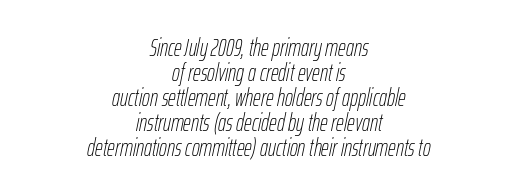
Q: Is the text bold? A: No.
Q: Is the text italic (slanted)? A: Yes, it leans right by about 12 degrees.
Q: Is the text underlined? A: No.
Q: How is the paragraph aligned? A: Centered.
Q: Is the spacing between letters normal or unusually wide? A: Normal.
Q: Is the spacing between lines tight, normal or loose? A: Tight.
